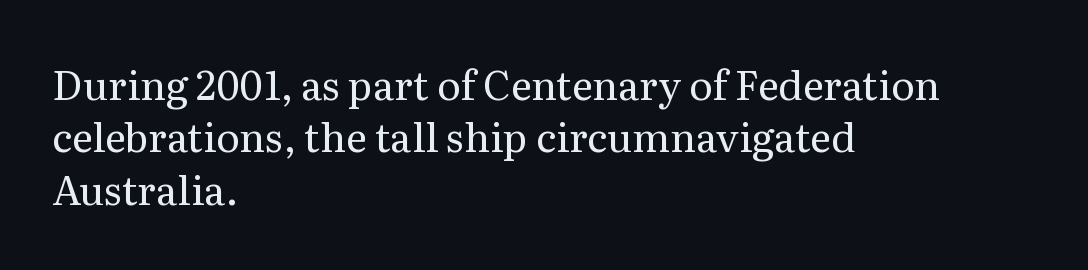
The image shows 40 px regular-weight serif type, upright; set left-aligned, normal line spacing (1.31x), normal letter spacing, not underlined; medium stroke contrast and a medium x-height.
